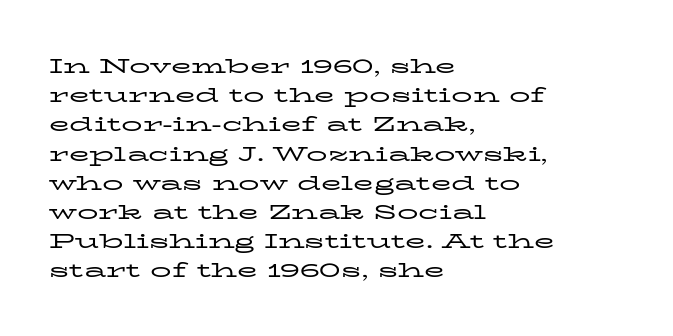
Tracking here is standard; glyphs follow each other at the usual distance. Heft: none added — not bold. These lines are set flush left with a ragged right edge. The letters stand straight up with perfectly vertical stems. Has an underline been added? It has not.
